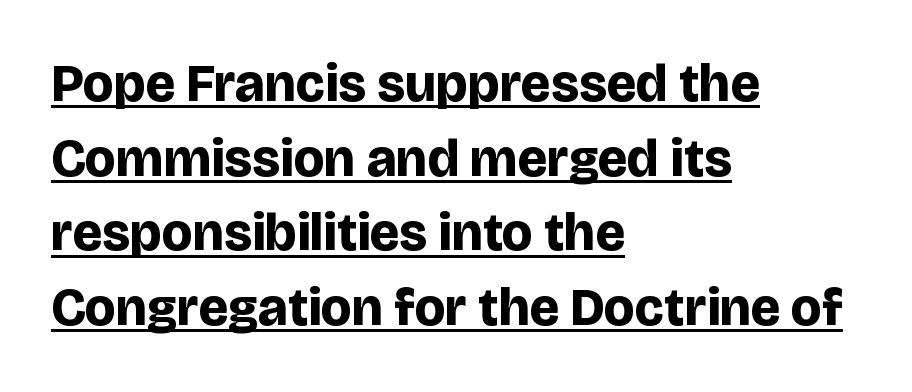
Line starts are locked; line ends wander. The passage shown is typeset with a sans-serif family. Evenly set lines give the paragraph a standard silhouette. The letters sit at their default tracking, neither squeezed nor spread. Caption: lettering with a line underneath.
